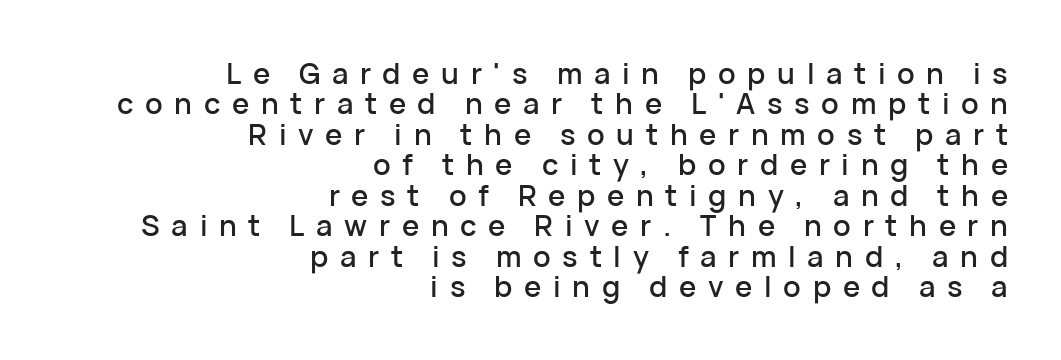
A clean baseline with only descenders dipping below it. The rag falls on the left side of this text block. Observe the wide spacing: letters keep a clear distance from each other. The axis of the letterforms is exactly vertical. The typeface chosen for these lines omits serifs.
